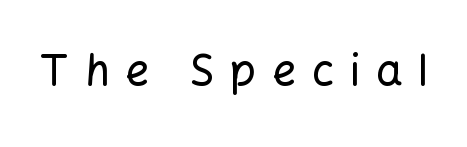
{"serif": "no", "italic": "no", "width": "normal", "stroke_contrast": "low", "x_height": "medium", "monospaced": "no", "underline": "no", "letter_spacing": "wide", "letter_spacing_em": 0.38, "glyph_px": 42}
